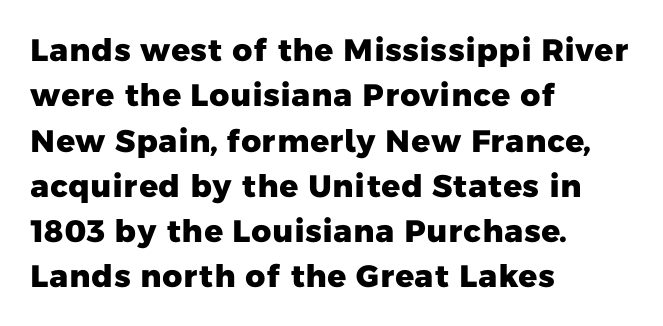
The image shows 31 px heavy sans-serif type; set left-aligned, normal line spacing (1.46x), normal letter spacing, not underlined; low stroke contrast and a medium x-height.
